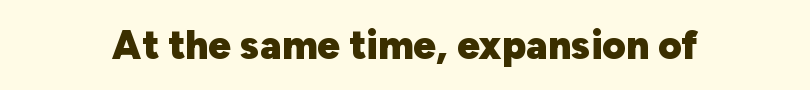
The image shows 40 px heavy sans-serif type, upright; set normal letter spacing, not underlined; low stroke contrast and a medium x-height.
